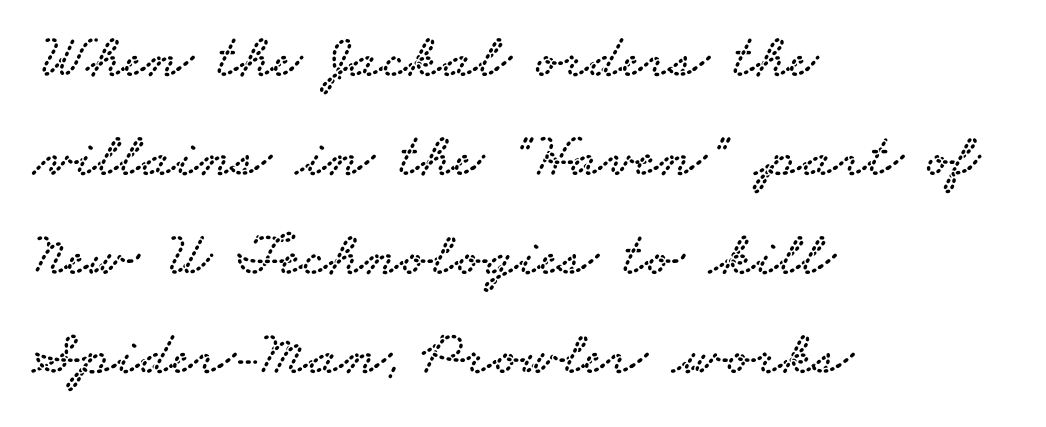
The image shows 63 px wide type; set left-aligned, normal line spacing (1.57x), normal letter spacing, not underlined; low stroke contrast and a small x-height.
